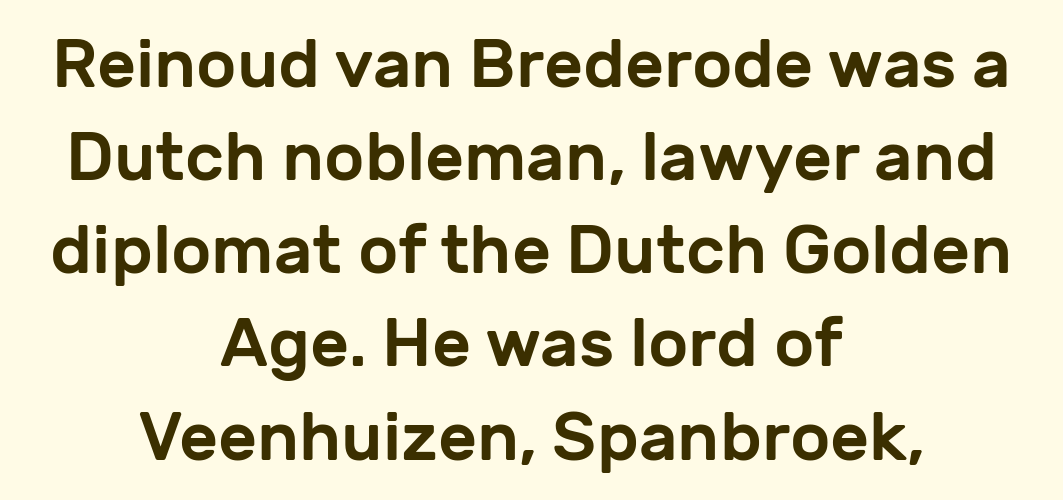
Q: Is the text italic (slanted)? A: No, it is upright.
Q: Is the typeface a serif or a sans-serif typeface? A: Sans-serif.
Q: Is the text underlined? A: No.
Q: How is the paragraph aligned? A: Centered.
Q: Is the spacing between letters normal or unusually wide? A: Normal.
Q: Is the spacing between lines tight, normal or loose? A: Normal.
Q: Width (condensed, normal, or wide)? A: Normal.
Q: Stroke contrast? A: Low.
Q: x-height? A: Medium.
Q: Monospaced? A: No.
